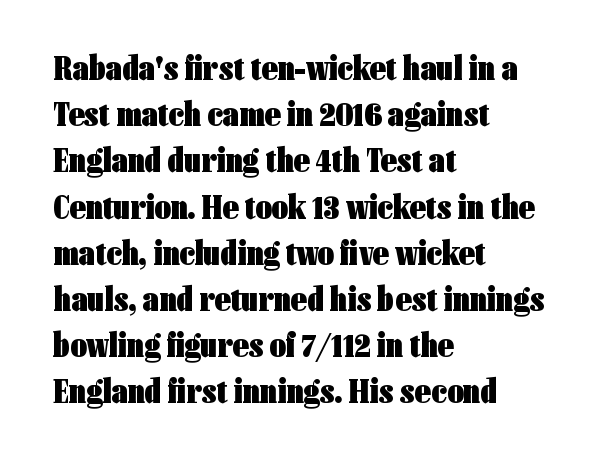
The type is set solid horizontally, with unmodified tracking. The rag falls on the right side of this text block. Quick note: interline space is typical. Anything drawn beneath the words? Only blank space. I'd call this a sans setting — the letters go barefoot. Each letter keeps its own natural width here, so spacing adapts to shape.
